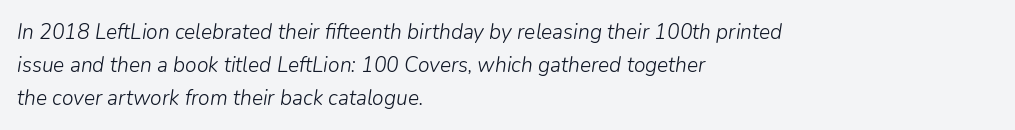
Vertical stems look standard width or narrower in stroke. The passage is arranged the way most books set body copy — flush left. The designer left line spacing at the default. The strip under each line holds only bare page. You could call the tracking neutral — neither tight nor loose.
